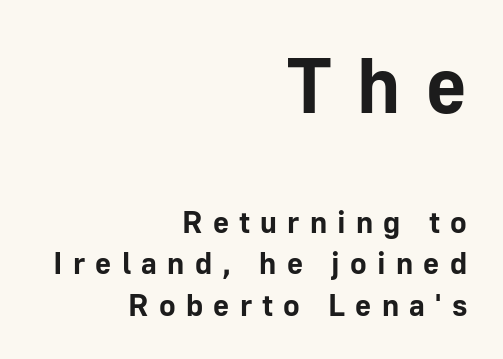
The image shows 78 px bold sans-serif type, upright; set right-aligned, normal line spacing (1.33x), unusually wide letter spacing (+0.33 em), not underlined; the first (top) block is 2.52x larger; low stroke contrast and a medium x-height.
